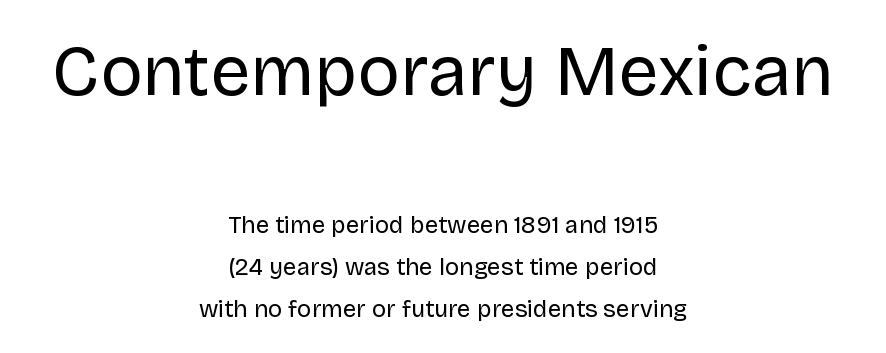
{"serif": "no", "italic": "no", "bold": "no", "weight": "regular", "width": "normal", "stroke_contrast": "low", "x_height": "large", "monospaced": "no", "underline": "no", "align": "center", "line_spacing_ratio": 1.76, "letter_spacing": "normal", "letter_spacing_em": 0.0, "larger_block": "first", "size_ratio": 2.96, "glyph_px": 71}
